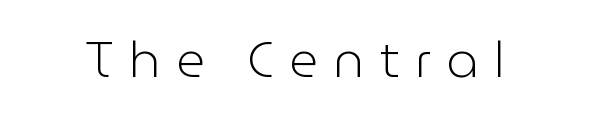
{"serif": "no", "italic": "no", "bold": "no", "weight": "light", "width": "normal", "stroke_contrast": "low", "x_height": "medium", "monospaced": "no", "underline": "no", "letter_spacing": "wide", "letter_spacing_em": 0.31, "glyph_px": 50}
